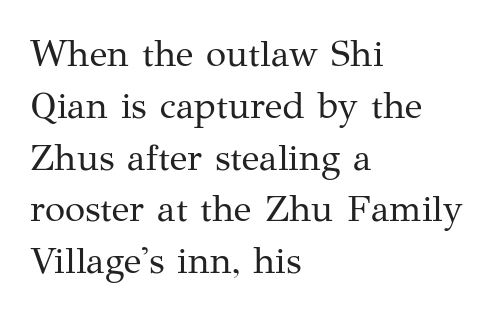
{"serif": "yes", "italic": "no", "bold": "no", "weight": "regular", "width": "normal", "stroke_contrast": "medium", "x_height": "medium", "monospaced": "no", "underline": "no", "align": "left", "line_spacing": "normal", "line_spacing_ratio": 1.4, "letter_spacing": "normal", "letter_spacing_em": 0.0, "glyph_px": 37}
